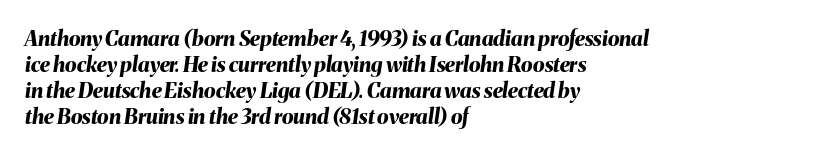
The face used here is rendered with its standard letterfit. You can tell it's italic because the verticals aren't actually vertical. Chunky letters — that's bold for sure. A student would call this left alignment; a typographer would say flush left, rag right. The string is rendered with underlining switched off.
